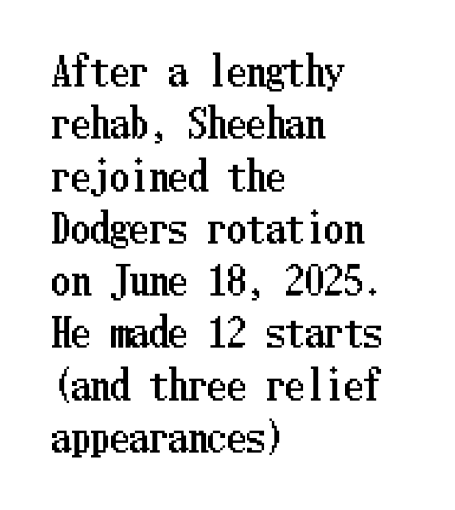
The image shows 39 px condensed type, upright; set left-aligned, normal line spacing (1.34x), normal letter spacing, not underlined; low stroke contrast and a medium x-height.
